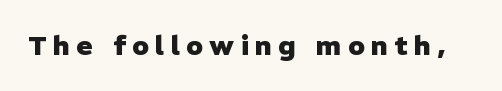
{"italic": "no", "bold": "yes", "underline": "no", "letter_spacing": "wide", "letter_spacing_em": 0.23, "glyph_px": 27}
